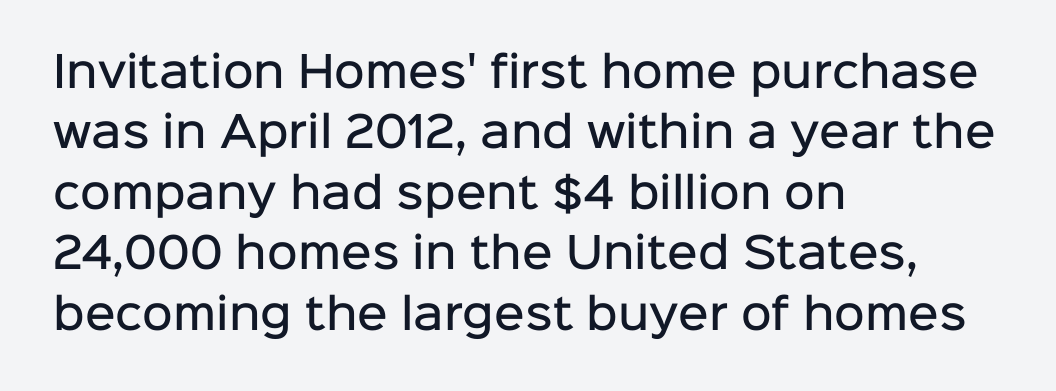
A clean baseline with only descenders dipping below it. Type style note: lacks serifs. The type is set solid horizontally, with unmodified tracking. Interline gaps are of average width in this sample. Nope, not italic — everything's standing straight. Heft: intermediate — a semibold.
